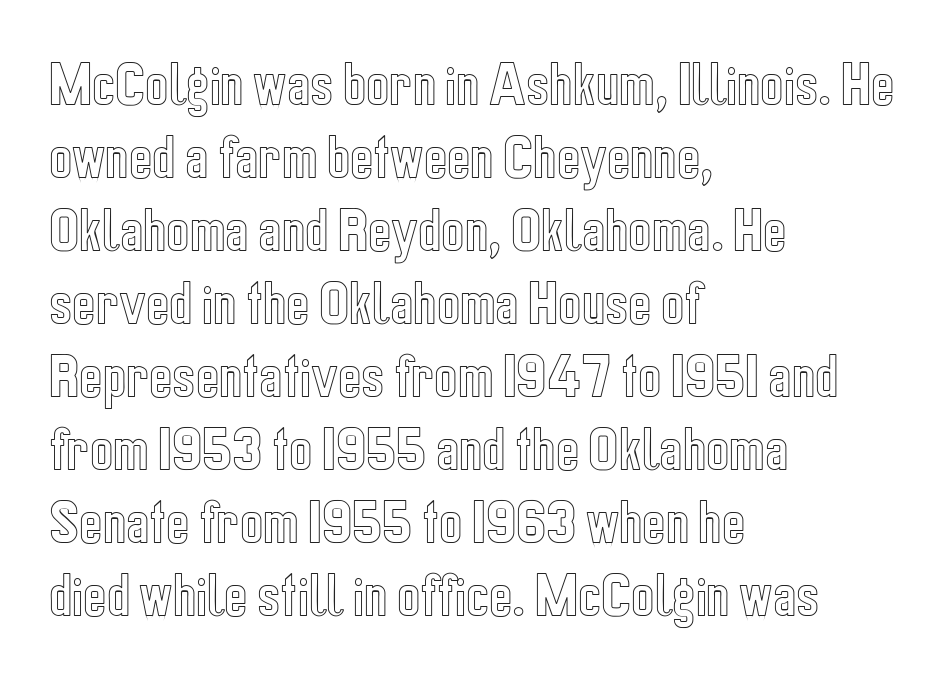
{"italic": "no", "width": "condensed", "x_height": "medium", "monospaced": "no", "underline": "no", "align": "left", "line_spacing": "normal", "line_spacing_ratio": 1.49, "letter_spacing": "normal", "letter_spacing_em": 0.0, "glyph_px": 49}
